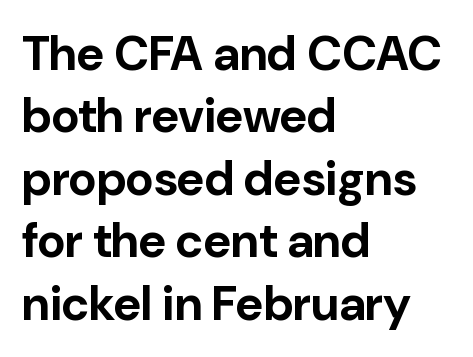
{"serif": "no", "italic": "no", "bold": "yes", "weight": "bold", "width": "normal", "stroke_contrast": "low", "x_height": "medium", "monospaced": "no", "underline": "no", "align": "left", "line_spacing": "normal", "line_spacing_ratio": 1.3, "letter_spacing": "normal", "letter_spacing_em": 0.0, "glyph_px": 48}
